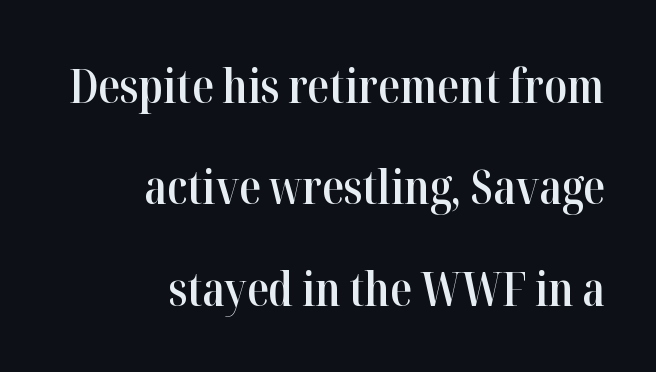
Q: Is the text bold? A: Semi-bold.
Q: Is the text italic (slanted)? A: No, it is upright.
Q: Is the typeface a serif or a sans-serif typeface? A: Serif.
Q: Is the text underlined? A: No.
Q: How is the paragraph aligned? A: Right-aligned.
Q: Is the spacing between letters normal or unusually wide? A: Normal.
Q: Is the spacing between lines tight, normal or loose? A: Loose.
Q: Width (condensed, normal, or wide)? A: Condensed.
Q: Stroke contrast? A: High.
Q: x-height? A: Medium.
Q: Monospaced? A: No.
